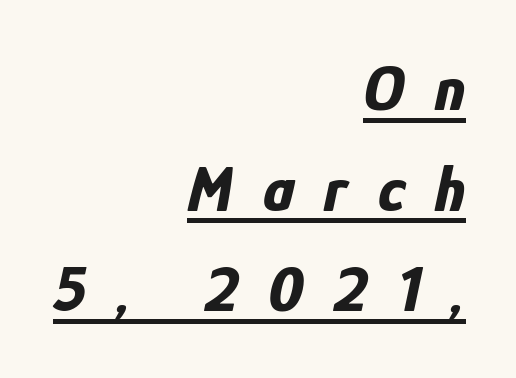
Q: Is the text bold? A: Yes.
Q: Is the text italic (slanted)? A: Yes, it leans right by about 12 degrees.
Q: Is the text underlined? A: Yes.
Q: How is the paragraph aligned? A: Right-aligned.
Q: Is the spacing between letters normal or unusually wide? A: Unusually wide.
Q: Is the spacing between lines tight, normal or loose? A: Normal.
Q: Width (condensed, normal, or wide)? A: Condensed.
Q: Stroke contrast? A: Low.
Q: x-height? A: Medium.
Q: Monospaced? A: No.
